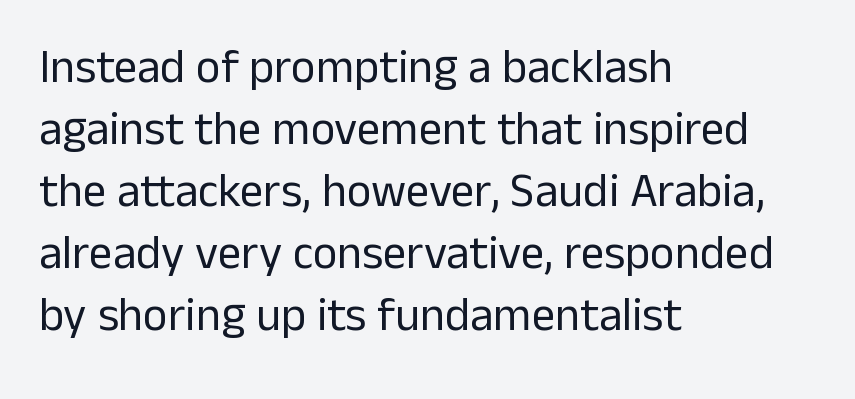
{"serif": "no", "italic": "no", "bold": "no", "weight": "regular", "width": "normal", "stroke_contrast": "low", "x_height": "medium", "monospaced": "no", "underline": "no", "align": "left", "line_spacing": "normal", "line_spacing_ratio": 1.32, "letter_spacing": "normal", "letter_spacing_em": 0.0, "glyph_px": 47}
